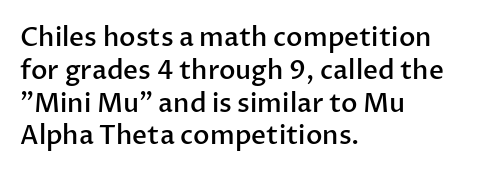
Q: Is the text bold? A: Semi-bold.
Q: Is the text italic (slanted)? A: No, it is upright.
Q: Is the text underlined? A: No.
Q: How is the paragraph aligned? A: Left-aligned.
Q: Is the spacing between letters normal or unusually wide? A: Normal.
Q: Is the spacing between lines tight, normal or loose? A: Normal.
